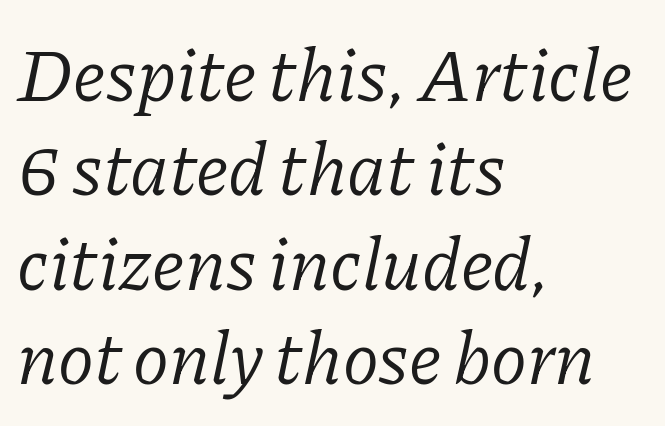
The image shows 75 px light serif type, italic (leaning right); set left-aligned, normal line spacing (1.26x), normal letter spacing, not underlined; low stroke contrast and a medium x-height.
